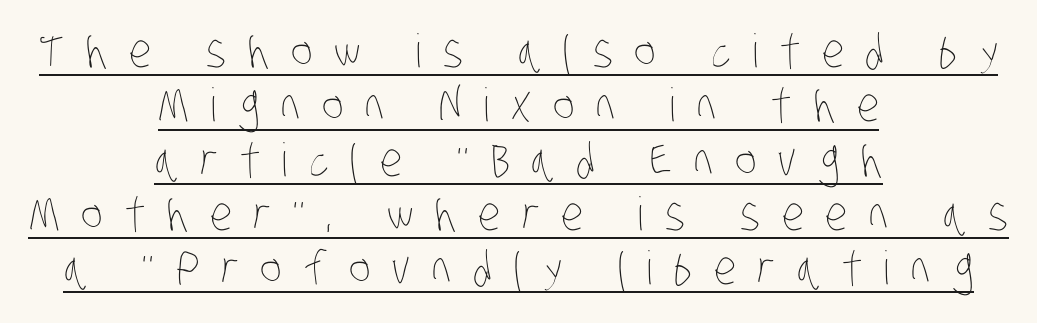
The image shows 46 px thin, condensed type; set centered, line spacing 1.18x, unusually wide letter spacing (+0.47 em), underlined; low stroke contrast and a large x-height.
